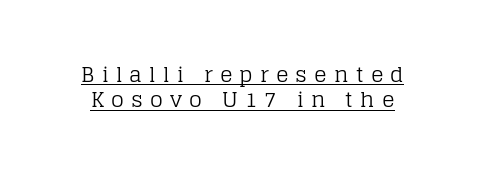
The image shows 21 px text type, upright; set line spacing 1.21x, unusually wide letter spacing (+0.34 em), underlined.
